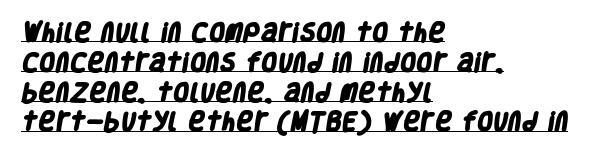
Q: Is the text bold? A: Yes.
Q: Is the text underlined? A: Yes.
Q: How is the paragraph aligned? A: Left-aligned.
Q: Is the spacing between letters normal or unusually wide? A: Normal.
Q: Is the spacing between lines tight, normal or loose? A: Normal.
